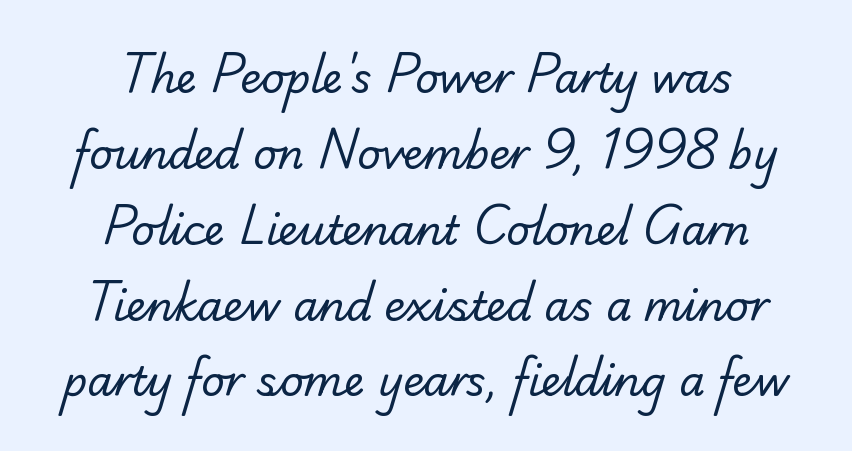
{"serif": "yes", "bold": "no", "weight": "regular", "width": "normal", "stroke_contrast": "low", "x_height": "small", "monospaced": "no", "underline": "no", "align": "center", "line_spacing_ratio": 1.85, "letter_spacing": "normal", "letter_spacing_em": 0.0, "glyph_px": 41}
